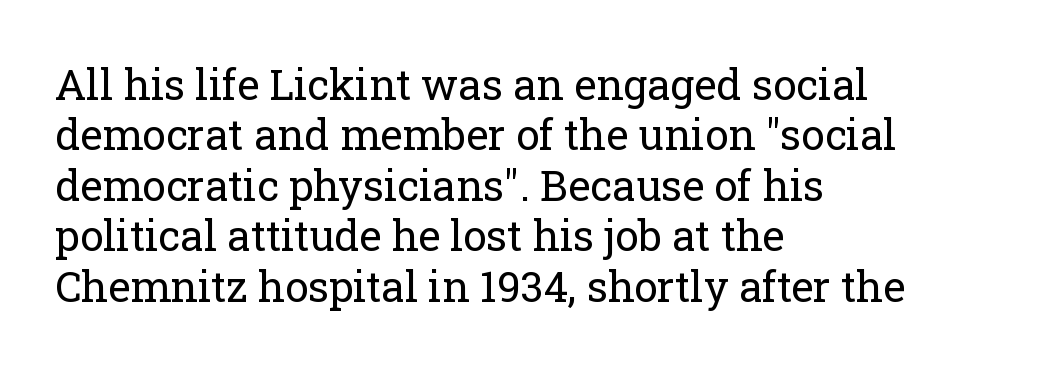
Q: Is the text bold? A: No.
Q: Is the text italic (slanted)? A: No, it is upright.
Q: Is the typeface a serif or a sans-serif typeface? A: Serif.
Q: Is the text underlined? A: No.
Q: How is the paragraph aligned? A: Left-aligned.
Q: Is the spacing between letters normal or unusually wide? A: Normal.
Q: Width (condensed, normal, or wide)? A: Normal.
Q: Stroke contrast? A: Low.
Q: x-height? A: Medium.
Q: Monospaced? A: No.
